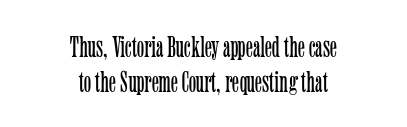
The image shows 30 px light, condensed serif type, upright; set centered, line spacing 1.17x, normal letter spacing, not underlined; low stroke contrast and a medium x-height.
